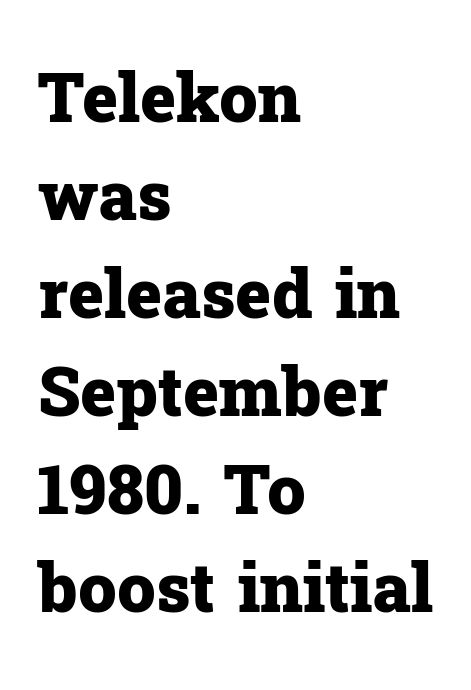
Q: Is the text bold? A: Yes.
Q: Is the text italic (slanted)? A: No, it is upright.
Q: Is the typeface a serif or a sans-serif typeface? A: Serif.
Q: Is the text underlined? A: No.
Q: How is the paragraph aligned? A: Left-aligned.
Q: Is the spacing between letters normal or unusually wide? A: Normal.
Q: Is the spacing between lines tight, normal or loose? A: Normal.
Q: Width (condensed, normal, or wide)? A: Normal.
Q: Stroke contrast? A: Low.
Q: x-height? A: Medium.
Q: Monospaced? A: No.
